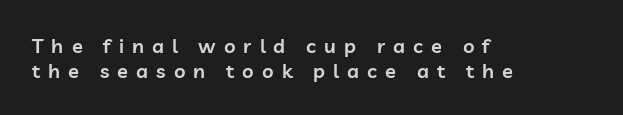
The paragraph shown leans on its left margin. A typesetter would call this heavily tracked-out type. The letters stand straight up with perfectly vertical stems. A somewhat darkened texture: the type is semibold rather than bold.
